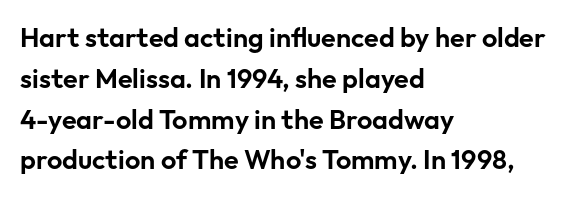
The typography opts for an upright posture over an oblique one. Descenders hang freely into open space. The rag falls on the right side of this text block. No extra tracking has been applied to these lines. Does the leading feel generous? No, just average.
